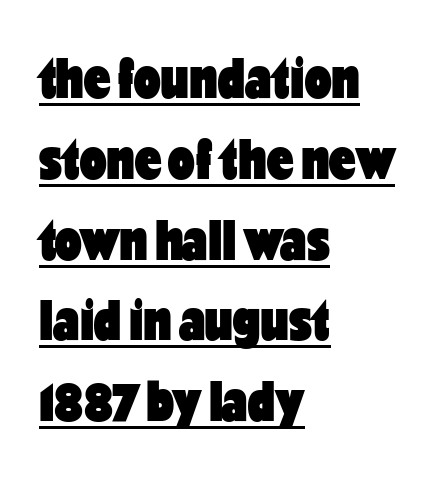
The image shows 59 px heavy, condensed sans-serif type, upright; set left-aligned, normal line spacing (1.37x), normal letter spacing, underlined; low stroke contrast and a medium x-height.
